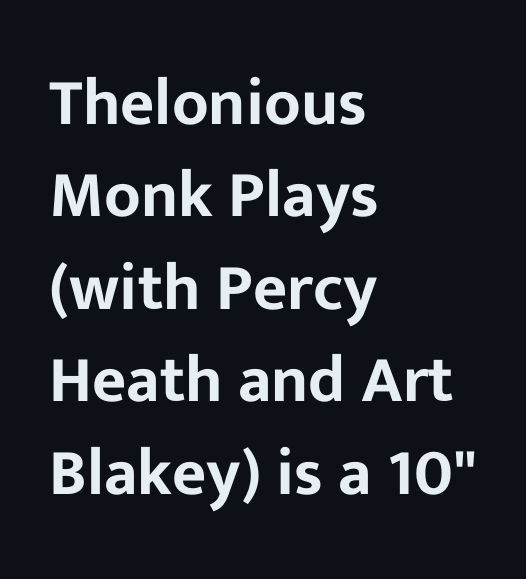
Standard letterfit; no display-style spreading of the glyphs. Descenders hang freely into open space. Leading: standard. The paragraph has a hard left edge and a soft right edge.
